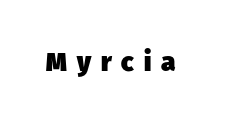
The image shows 26 px bold type; set unusually wide letter spacing (+0.38 em), not underlined.
